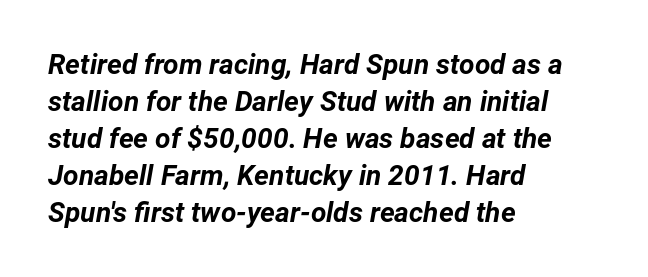
Notice how descenders clear the ascenders below comfortably — that's standard leading. The rendering anchors every line to the left-hand side. Here the glyphs are tracked normally, forming tight word shapes. Pretty heavy lettering here — definitely bold.
